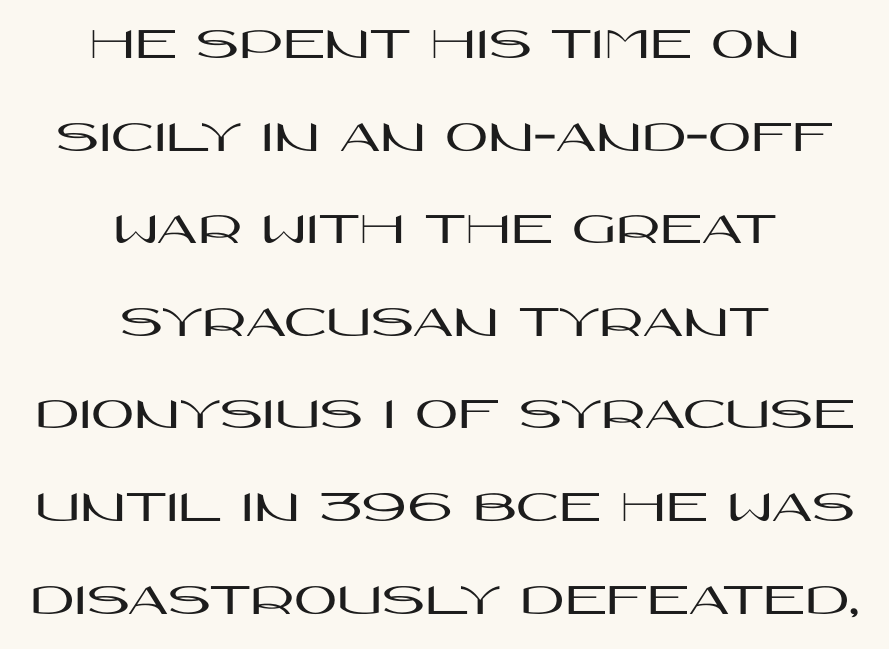
Think of a printed novel: that variable character pitch is what you see here. How are the letters spaced? Ordinarily, with no added tracking. Leading is clearly above the norm, producing a sparse column. This rendering features lettering with no underline.
